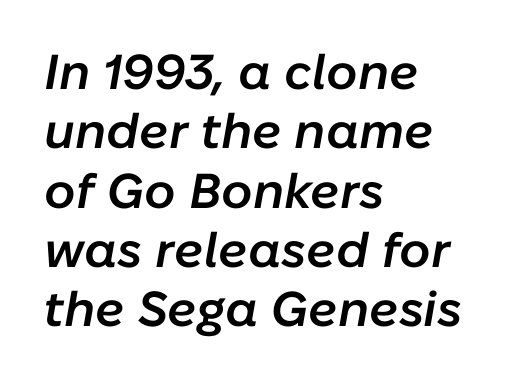
{"italic": "yes", "lean": "right", "slant_degrees": 10, "bold": "semi", "weight": "semibold", "width": "normal", "stroke_contrast": "low", "x_height": "medium", "monospaced": "no", "underline": "no", "align": "left", "line_spacing_ratio": 1.21, "letter_spacing": "normal", "letter_spacing_em": 0.0, "glyph_px": 49}
